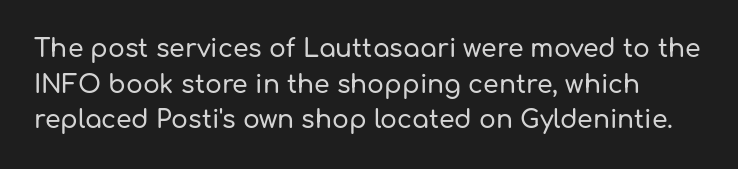
The image shows 25 px text type, upright; set normal line spacing (1.43x), normal letter spacing, not underlined.
